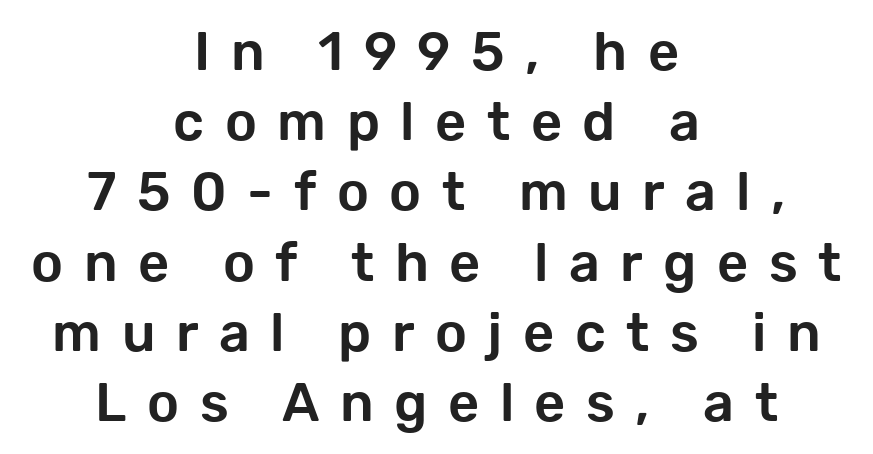
{"serif": "no", "italic": "no", "width": "normal", "stroke_contrast": "low", "x_height": "medium", "monospaced": "no", "underline": "no", "align": "center", "line_spacing": "normal", "line_spacing_ratio": 1.3, "letter_spacing": "wide", "letter_spacing_em": 0.38, "glyph_px": 54}
